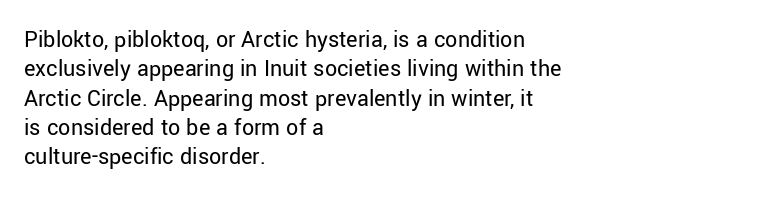
{"italic": "no", "bold": "no", "underline": "no", "align": "left", "line_spacing_ratio": 1.22, "letter_spacing": "normal", "letter_spacing_em": 0.0, "glyph_px": 24}
